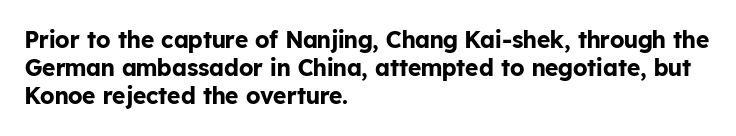
The image shows 23 px bold type, upright; set left-aligned, line spacing 1.21x, normal letter spacing, not underlined.
